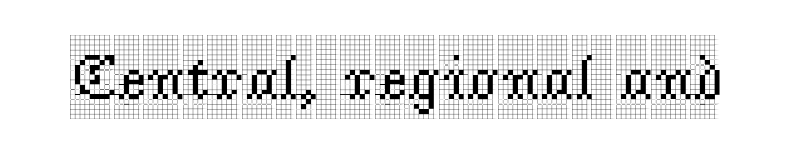
Q: Is the text italic (slanted)? A: No, it is upright.
Q: Is the typeface a serif or a sans-serif typeface? A: Serif.
Q: Is the text underlined? A: No.
Q: Is the spacing between letters normal or unusually wide? A: Normal.
Q: Width (condensed, normal, or wide)? A: Condensed.
Q: x-height? A: Large.
Q: Monospaced? A: No.
